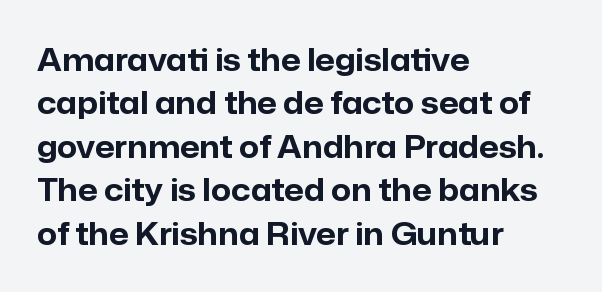
Q: Is the text bold? A: Yes.
Q: Is the text italic (slanted)? A: No, it is upright.
Q: Is the typeface a serif or a sans-serif typeface? A: Sans-serif.
Q: Is the text underlined? A: No.
Q: How is the paragraph aligned? A: Left-aligned.
Q: Is the spacing between letters normal or unusually wide? A: Normal.
Q: Is the spacing between lines tight, normal or loose? A: Normal.
Q: Width (condensed, normal, or wide)? A: Normal.
Q: Stroke contrast? A: Low.
Q: x-height? A: Medium.
Q: Monospaced? A: No.
